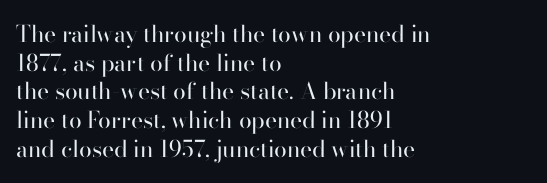
The image shows 23 px text type, upright; set left-aligned, normal line spacing (1.25x), normal letter spacing, not underlined.
